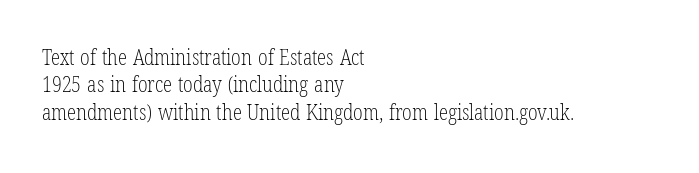
Q: Is the text bold? A: No.
Q: Is the text italic (slanted)? A: No, it is upright.
Q: Is the text underlined? A: No.
Q: How is the paragraph aligned? A: Left-aligned.
Q: Is the spacing between letters normal or unusually wide? A: Normal.
Q: Is the spacing between lines tight, normal or loose? A: Normal.
